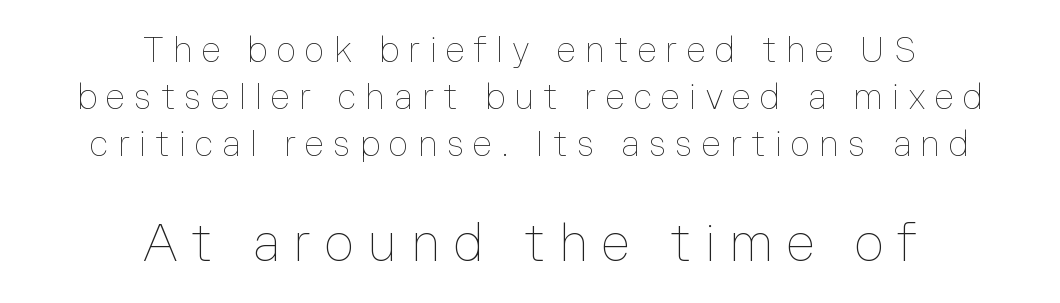
The image shows 52 px thin type, upright; set centered, normal line spacing (1.35x), unusually wide letter spacing (+0.26 em), not underlined; the second (bottom) block is 1.49x larger; low stroke contrast and a medium x-height.
